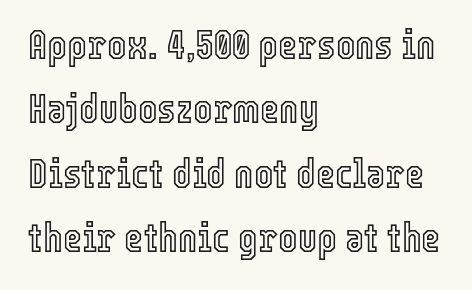
Here the designer chose a conventional face with non-uniform glyph widths. The lines in this sample share a left origin and differ only in where they stop. The zone under the glyphs is completely vacant. The passage shown has conventional tracking throughout. Posture: straight, roman, zero tilt. Line spacing here is normal.
